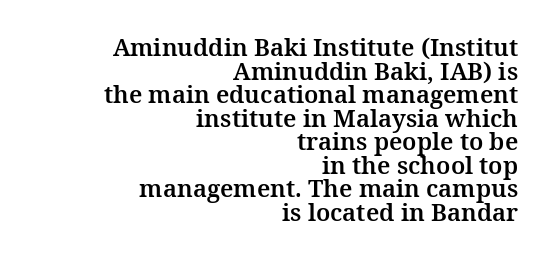
{"italic": "no", "underline": "no", "align": "right", "line_spacing": "tight", "line_spacing_ratio": 0.98, "letter_spacing": "normal", "letter_spacing_em": 0.0, "glyph_px": 24}
